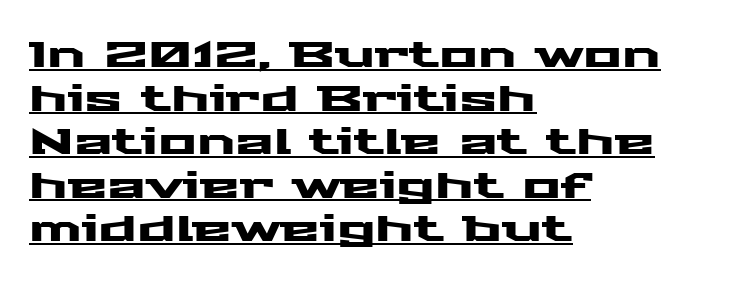
The image shows 36 px wide sans-serif type, upright; set left-aligned, line spacing 1.21x, normal letter spacing, underlined; medium stroke contrast and a medium x-height.
